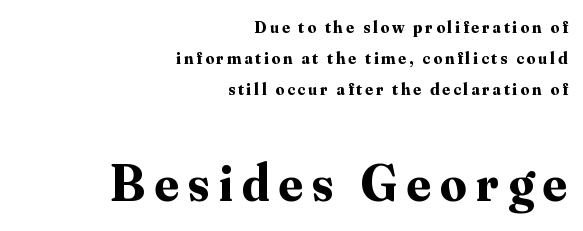
The image shows 52 px bold serif type, upright; set right-aligned, line spacing 1.81x, not underlined; the second (bottom) block is 3.06x larger; medium stroke contrast and a small x-height.
